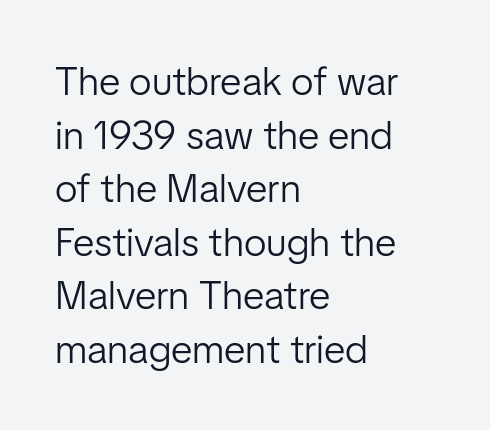
Each stroke keeps to a modest, everyday thickness or less. The rendering anchors every line to the left-hand side. Character widths vary here, with narrow letters taking less room than wide ones. Italic: no, the glyphs are upright roman.
